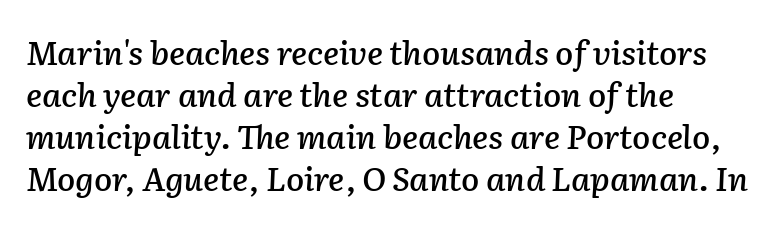
{"italic": "yes", "lean": "right", "slant_degrees": 2, "width": "normal", "stroke_contrast": "low", "x_height": "medium", "monospaced": "no", "underline": "no", "align": "left", "line_spacing": "normal", "line_spacing_ratio": 1.27, "letter_spacing": "normal", "letter_spacing_em": 0.0, "glyph_px": 33}
